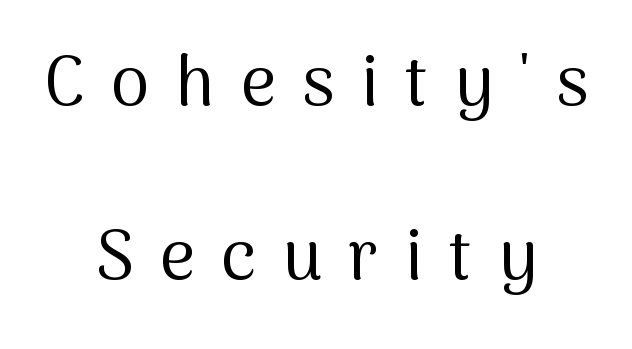
{"serif": "no", "italic": "no", "bold": "no", "weight": "regular", "width": "normal", "stroke_contrast": "medium", "x_height": "medium", "monospaced": "no", "underline": "no", "align": "center", "line_spacing": "loose", "line_spacing_ratio": 2.49, "letter_spacing": "wide", "letter_spacing_em": 0.37, "glyph_px": 70}
